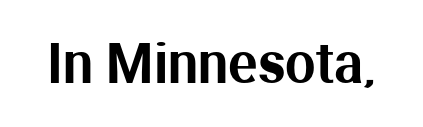
Q: Is the text italic (slanted)? A: No, it is upright.
Q: Is the typeface a serif or a sans-serif typeface? A: Sans-serif.
Q: Is the text underlined? A: No.
Q: Is the spacing between letters normal or unusually wide? A: Normal.
Q: Width (condensed, normal, or wide)? A: Normal.
Q: Stroke contrast? A: Medium.
Q: x-height? A: Medium.
Q: Monospaced? A: No.
